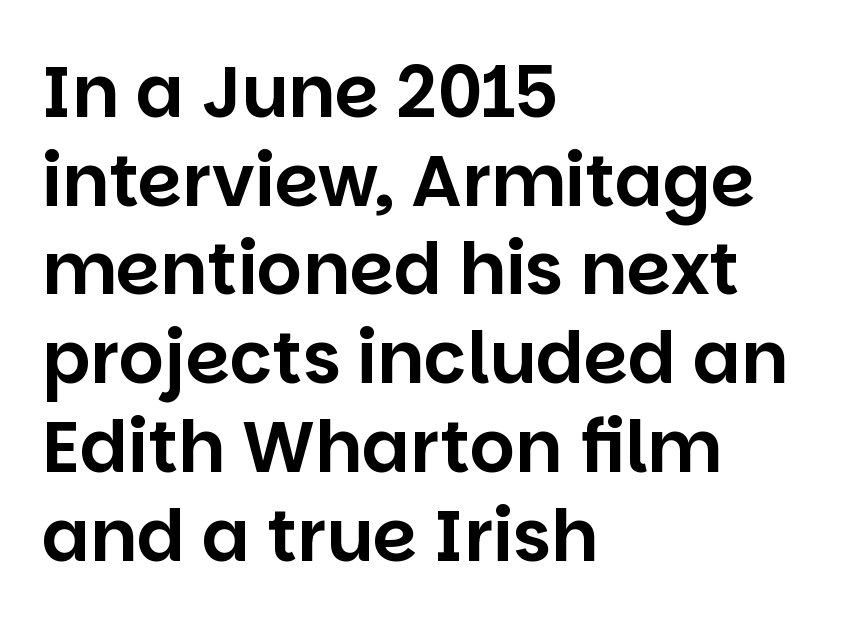
The image shows 71 px sans-serif type, upright; set left-aligned, normal line spacing (1.25x), normal letter spacing, not underlined; low stroke contrast and a large x-height.
